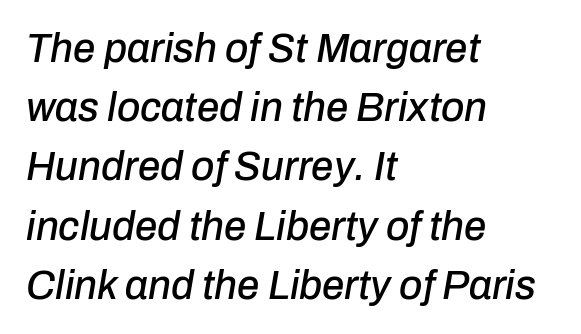
A typesetter would call this zero additional tracking. Lines of text with bare space underneath. Do the characters align in a grid? No, the font is proportional. Successive baselines arrive at the customary interval.
